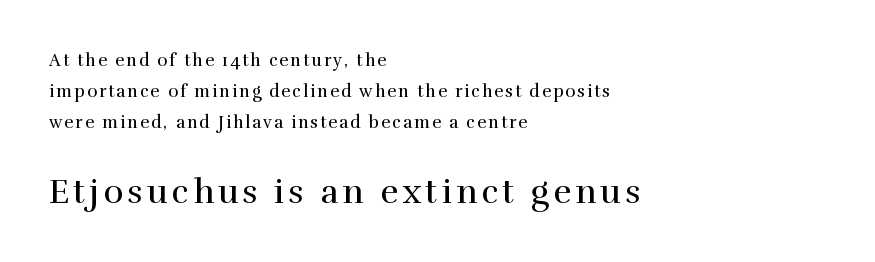
The image shows 34 px regular-weight serif type, upright; set left-aligned, line spacing 1.83x, not underlined; the second (bottom) block is 2.0x larger; high stroke contrast and a medium x-height.
